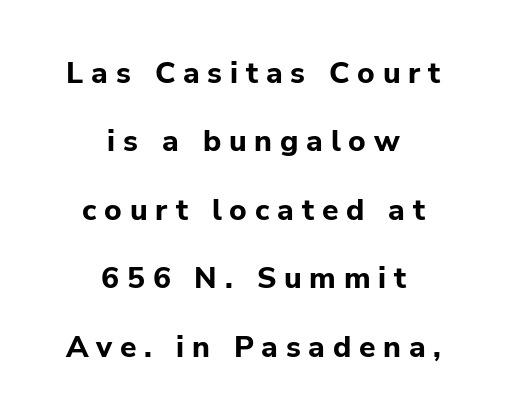
Q: Is the text bold? A: Yes.
Q: Is the text italic (slanted)? A: No, it is upright.
Q: Is the typeface a serif or a sans-serif typeface? A: Sans-serif.
Q: Is the text underlined? A: No.
Q: How is the paragraph aligned? A: Centered.
Q: Is the spacing between letters normal or unusually wide? A: Unusually wide.
Q: Is the spacing between lines tight, normal or loose? A: Loose.
Q: Width (condensed, normal, or wide)? A: Normal.
Q: Stroke contrast? A: Low.
Q: x-height? A: Medium.
Q: Monospaced? A: No.
